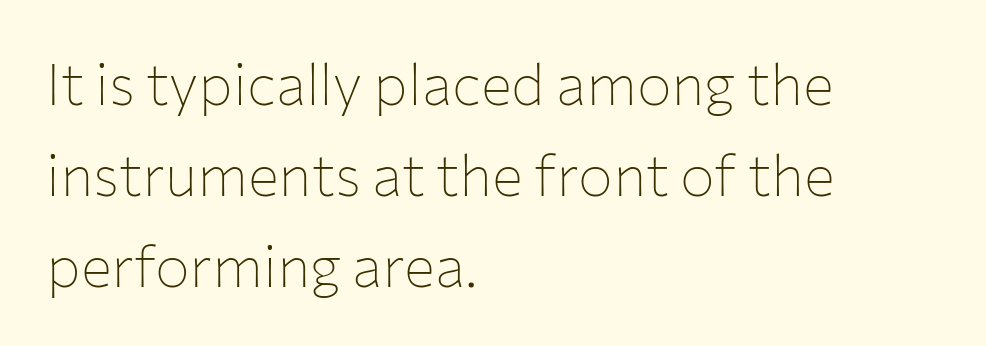
Q: Is the text bold? A: No.
Q: Is the text italic (slanted)? A: No, it is upright.
Q: Is the typeface a serif or a sans-serif typeface? A: Sans-serif.
Q: Is the text underlined? A: No.
Q: How is the paragraph aligned? A: Left-aligned.
Q: Is the spacing between letters normal or unusually wide? A: Normal.
Q: Is the spacing between lines tight, normal or loose? A: Normal.
Q: Width (condensed, normal, or wide)? A: Normal.
Q: Stroke contrast? A: Low.
Q: x-height? A: Medium.
Q: Monospaced? A: No.
